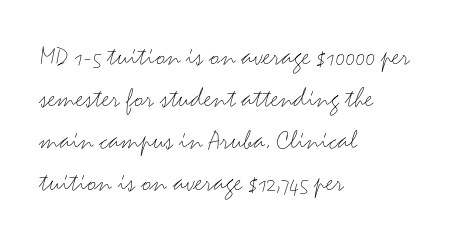
{"serif": "no", "bold": "no", "weight": "light", "width": "wide", "stroke_contrast": "medium", "x_height": "small", "monospaced": "no", "underline": "no", "align": "left", "line_spacing": "normal", "line_spacing_ratio": 1.45, "letter_spacing": "normal", "letter_spacing_em": 0.0, "glyph_px": 29}
